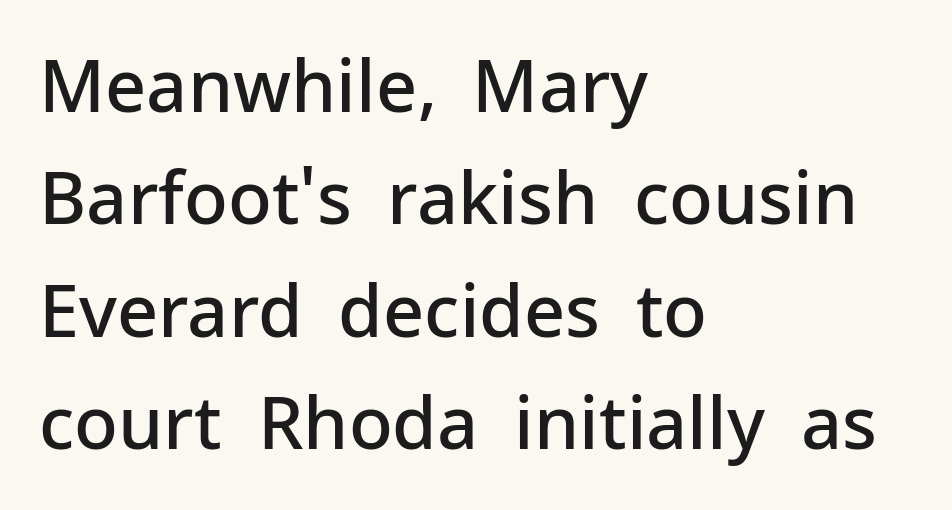
Q: Is the text bold? A: Semi-bold.
Q: Is the text italic (slanted)? A: No, it is upright.
Q: Is the typeface a serif or a sans-serif typeface? A: Sans-serif.
Q: Is the text underlined? A: No.
Q: How is the paragraph aligned? A: Left-aligned.
Q: Is the spacing between letters normal or unusually wide? A: Normal.
Q: Is the spacing between lines tight, normal or loose? A: Normal.
Q: Width (condensed, normal, or wide)? A: Normal.
Q: Stroke contrast? A: Low.
Q: x-height? A: Medium.
Q: Monospaced? A: No.
